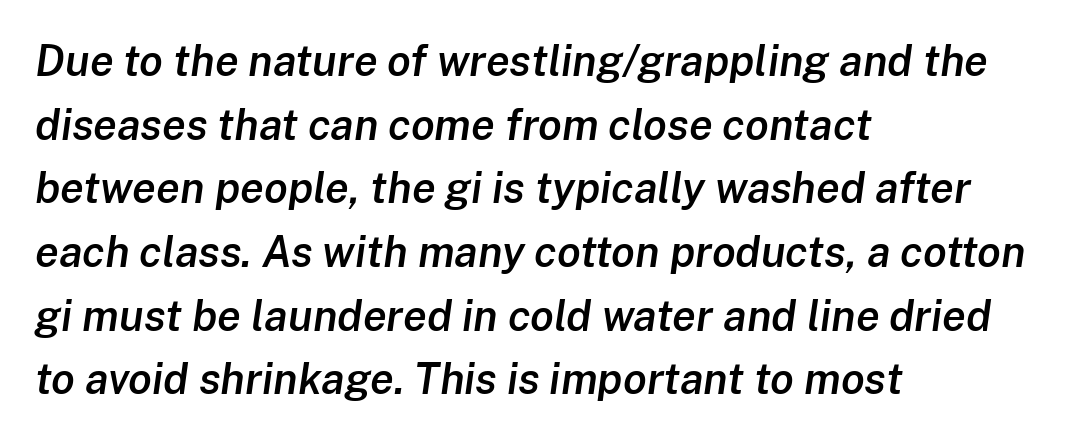
The image shows 43 px semibold type, italic (leaning right); set left-aligned, normal line spacing (1.48x), normal letter spacing, not underlined; low stroke contrast and a medium x-height.
